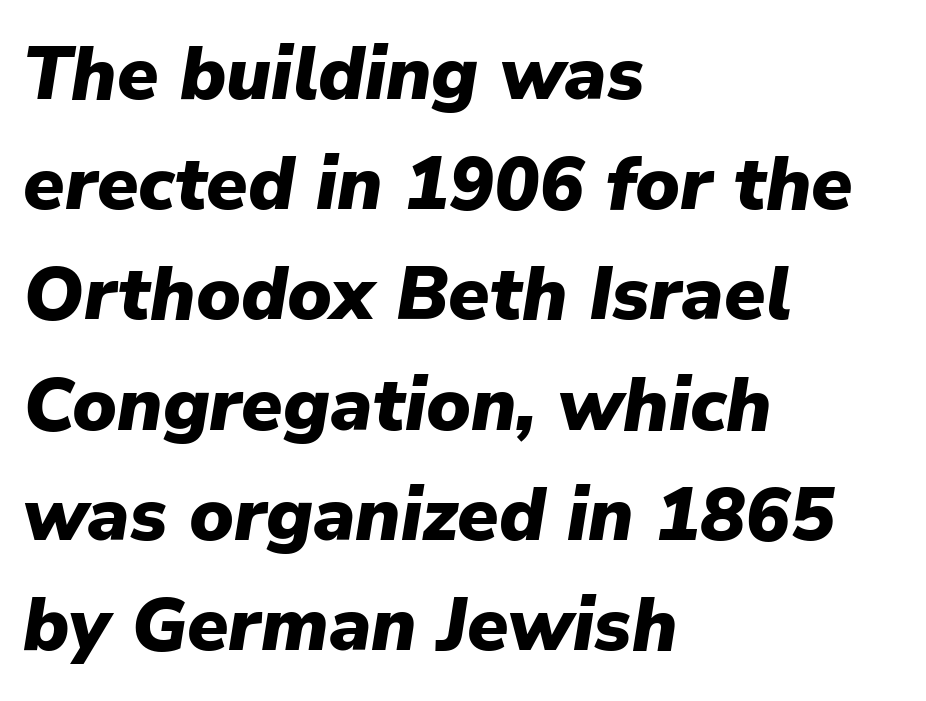
Q: Is the text bold? A: Yes.
Q: Is the text italic (slanted)? A: Yes, it leans right by about 9 degrees.
Q: Is the text underlined? A: No.
Q: How is the paragraph aligned? A: Left-aligned.
Q: Is the spacing between letters normal or unusually wide? A: Normal.
Q: Is the spacing between lines tight, normal or loose? A: Normal.
Q: Width (condensed, normal, or wide)? A: Normal.
Q: Stroke contrast? A: Low.
Q: x-height? A: Medium.
Q: Monospaced? A: No.
